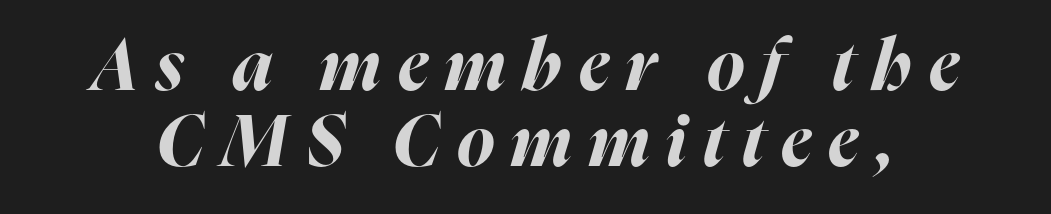
The image shows 71 px bold type, italic (leaning right); set tight line spacing (1.07x), unusually wide letter spacing (+0.24 em), not underlined; high stroke contrast and a medium x-height.
